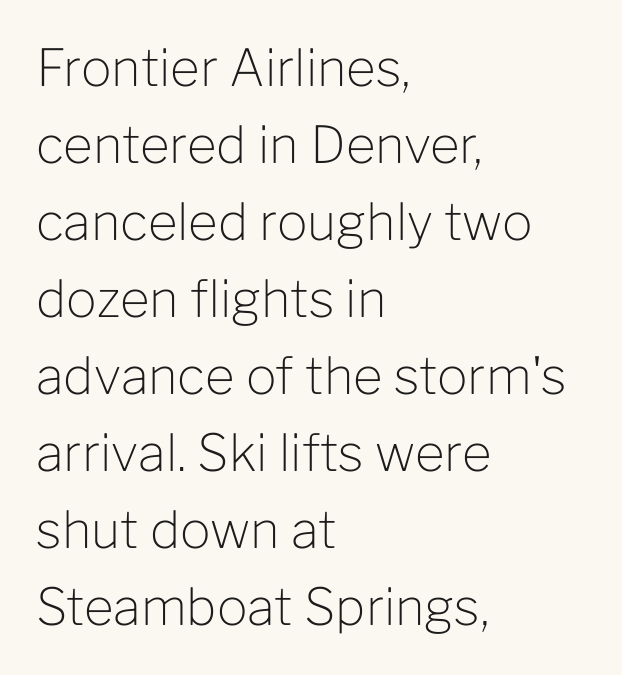
Q: Is the text bold? A: No.
Q: Is the text italic (slanted)? A: No, it is upright.
Q: Is the typeface a serif or a sans-serif typeface? A: Sans-serif.
Q: Is the text underlined? A: No.
Q: How is the paragraph aligned? A: Left-aligned.
Q: Is the spacing between letters normal or unusually wide? A: Normal.
Q: Is the spacing between lines tight, normal or loose? A: Normal.
Q: Width (condensed, normal, or wide)? A: Normal.
Q: Stroke contrast? A: Low.
Q: x-height? A: Medium.
Q: Monospaced? A: No.
